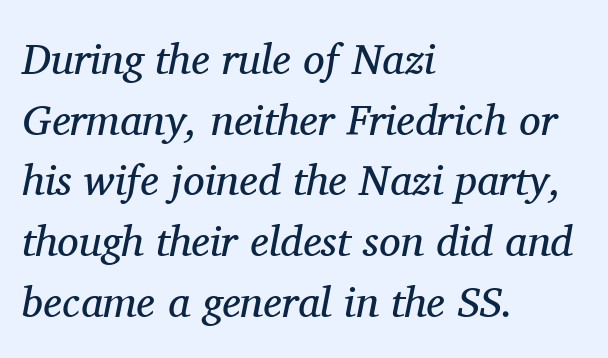
Alignment: flush left. This is serif lettering, the kind often seen in printed books. Words float on clear page, feet unadorned. The font's italic variant was chosen for this text. Quick note: interline space is typical. Here the designer chose a conventional face with non-uniform glyph widths.
